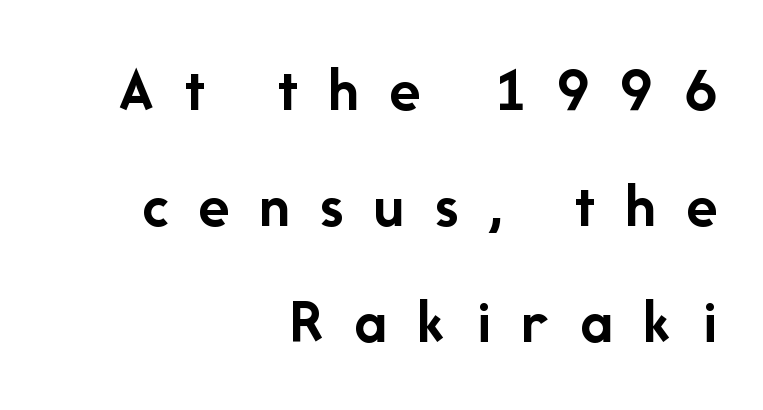
The image shows 64 px semibold sans-serif type, upright; set right-aligned, line spacing 1.81x, unusually wide letter spacing (+0.47 em), not underlined; low stroke contrast and a medium x-height.
